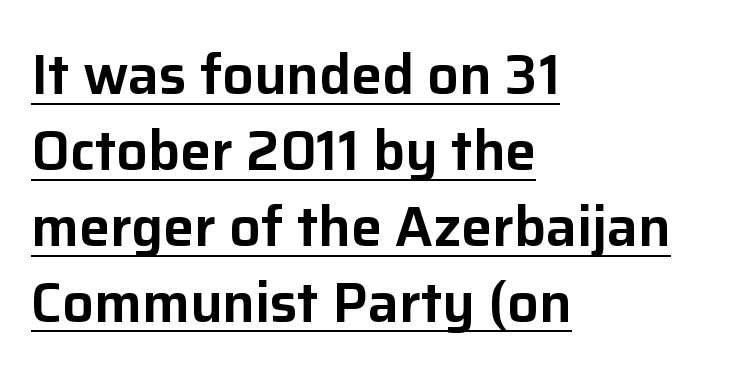
Q: Is the text italic (slanted)? A: No, it is upright.
Q: Is the typeface a serif or a sans-serif typeface? A: Sans-serif.
Q: Is the text underlined? A: Yes.
Q: How is the paragraph aligned? A: Left-aligned.
Q: Is the spacing between letters normal or unusually wide? A: Normal.
Q: Is the spacing between lines tight, normal or loose? A: Normal.
Q: Width (condensed, normal, or wide)? A: Normal.
Q: Stroke contrast? A: Low.
Q: x-height? A: Medium.
Q: Monospaced? A: No.
